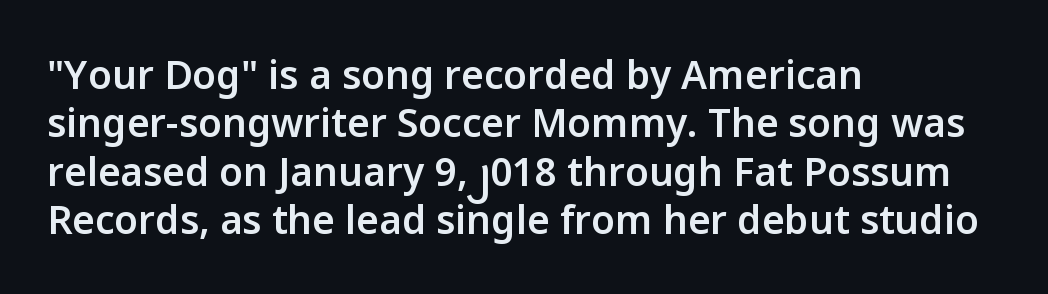
Rendered with straight, roman letterforms. Between one letter and the next there's only the usual sliver of space. A bit beefed up — I'd call it semibold rather than bold. Is the block centered? No — it sits flush against the left margin. The zone under the glyphs is completely vacant. Nope, no serifs anywhere on these letters.
